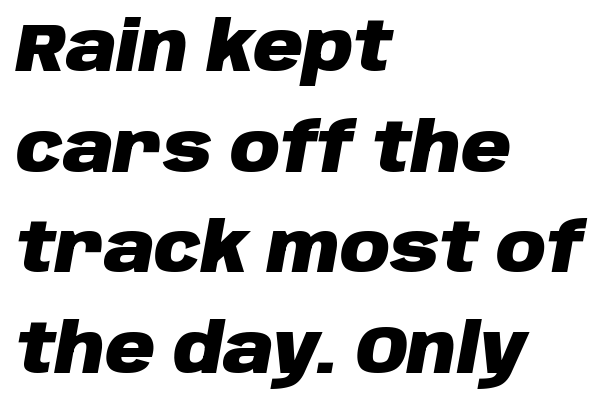
Q: Is the text bold? A: Yes.
Q: Is the text italic (slanted)? A: Yes, it leans right by about 10 degrees.
Q: Is the text underlined? A: No.
Q: How is the paragraph aligned? A: Left-aligned.
Q: Is the spacing between letters normal or unusually wide? A: Normal.
Q: Is the spacing between lines tight, normal or loose? A: Normal.
Q: Width (condensed, normal, or wide)? A: Normal.
Q: Stroke contrast? A: Low.
Q: x-height? A: Large.
Q: Monospaced? A: No.
